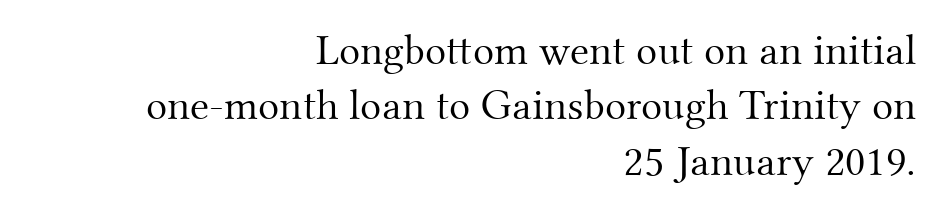
{"serif": "yes", "italic": "no", "bold": "no", "weight": "light", "width": "normal", "stroke_contrast": "medium", "x_height": "small", "monospaced": "no", "underline": "no", "align": "right", "line_spacing": "normal", "line_spacing_ratio": 1.26, "letter_spacing": "normal", "letter_spacing_em": 0.0, "glyph_px": 44}
